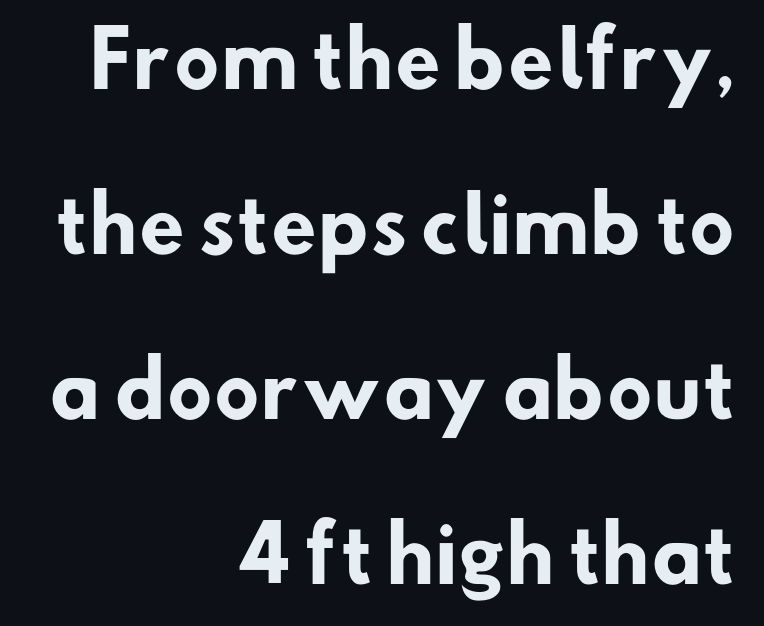
{"serif": "no", "bold": "yes", "weight": "heavy", "width": "normal", "stroke_contrast": "low", "x_height": "small", "monospaced": "no", "underline": "no", "align": "right", "line_spacing": "loose", "line_spacing_ratio": 2.2, "letter_spacing": "normal", "letter_spacing_em": 0.0, "glyph_px": 75}
